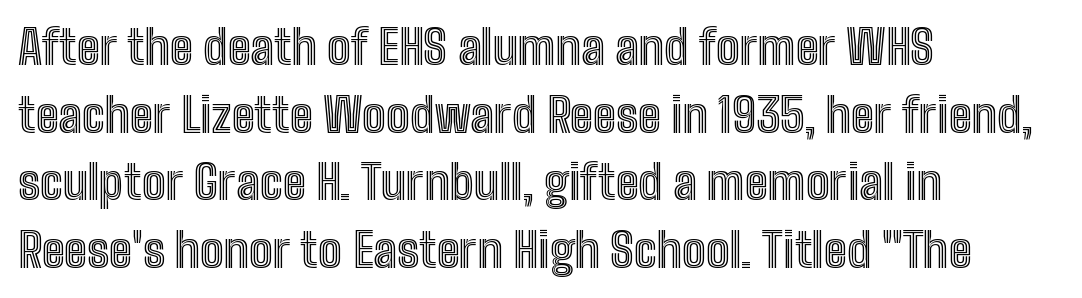
Leftover space on each line is placed entirely after the last word. Glance below the letters and you will spot only blank space. Every stem runs plumb, perpendicular to the baseline. What's the leading like? Ordinary, nothing unusual.
